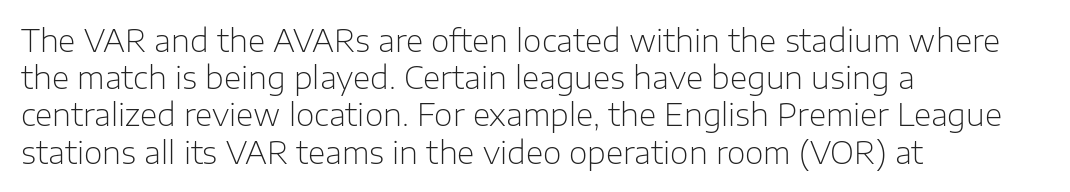
Each line starts at the same left margin while the right side varies. These lines keep a tight, regular rhythm from letter to letter. Note the varied advance widths — an 'i' is clearly narrower than an 'm'. The typesetting does not lean heavy: it is not bold. Rule under the text: the space is simply empty. Letterform terminals end flat and unadorned throughout the passage.
